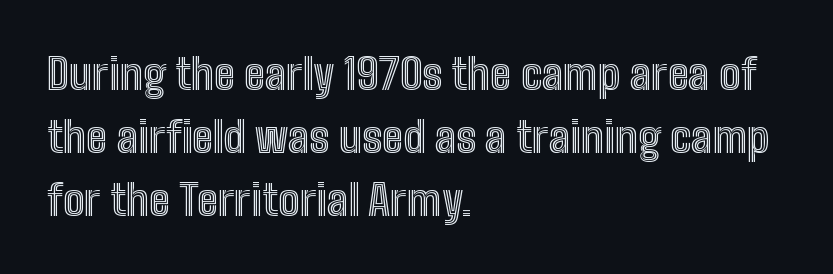
Q: Is the text italic (slanted)? A: No, it is upright.
Q: Is the text underlined? A: No.
Q: How is the paragraph aligned? A: Left-aligned.
Q: Is the spacing between letters normal or unusually wide? A: Normal.
Q: Is the spacing between lines tight, normal or loose? A: Normal.
Q: Width (condensed, normal, or wide)? A: Condensed.
Q: x-height? A: Medium.
Q: Monospaced? A: No.
